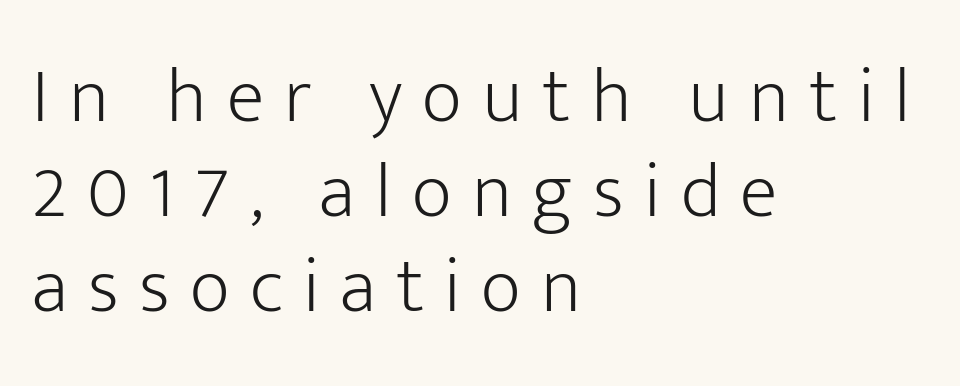
The text was rendered using a sans face with plain stroke endings. Typeset ragged right — the left edge is the straight one. The strip under each line holds only bare page. Ascenders rise straight up at ninety degrees.
